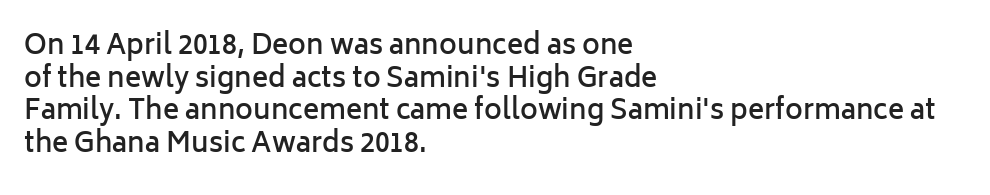
The image shows 27 px text type, upright; set left-aligned, line spacing 1.21x, normal letter spacing, not underlined.
